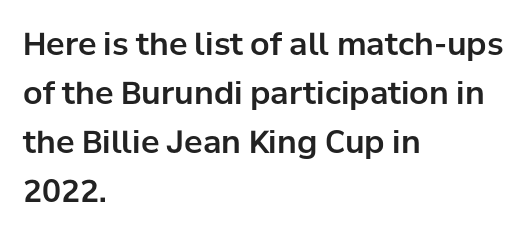
In CSS terms this would be text-align: left. The block of text has a typical density, with ordinary space between rows. No feet cap the strokes, marking this as sans-serif type. Varying glyph widths throughout — classic text-font behaviour. Underlining? Definitely not there. The type is set solid horizontally, with unmodified tracking.
